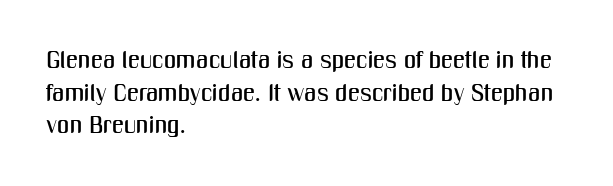
Q: Is the text italic (slanted)? A: No, it is upright.
Q: Is the text underlined? A: No.
Q: How is the paragraph aligned? A: Left-aligned.
Q: Is the spacing between letters normal or unusually wide? A: Normal.
Q: Is the spacing between lines tight, normal or loose? A: Normal.
